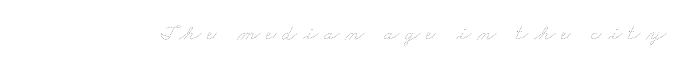
Caption: face not bold, strokes unweighted. The passage shown is not underscored anywhere. The letterforms stand isolated, each surrounded by extra space.
